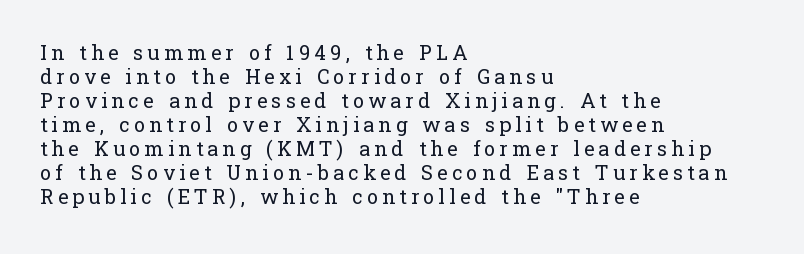
{"italic": "no", "bold": "no", "underline": "no", "align": "left", "line_spacing_ratio": 1.2, "letter_spacing": "wide", "letter_spacing_em": 0.21, "glyph_px": 20}
